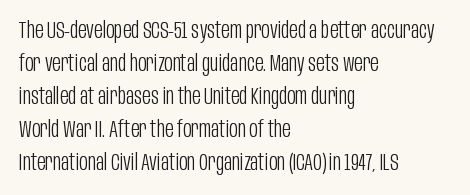
{"italic": "no", "bold": "no", "underline": "no", "align": "left", "line_spacing": "normal", "line_spacing_ratio": 1.43, "letter_spacing": "normal", "letter_spacing_em": 0.0, "glyph_px": 23}
